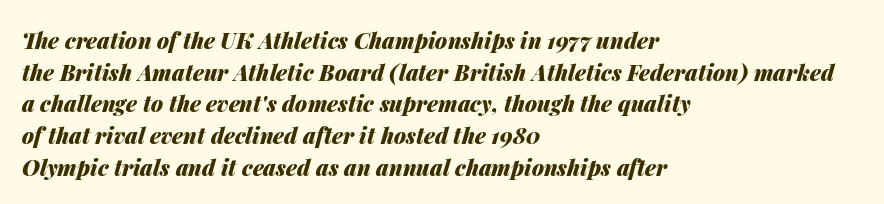
Q: Is the text bold? A: Yes.
Q: Is the text italic (slanted)? A: Yes, it leans right by about 14 degrees.
Q: Is the text underlined? A: No.
Q: How is the paragraph aligned? A: Left-aligned.
Q: Is the spacing between letters normal or unusually wide? A: Normal.
Q: Is the spacing between lines tight, normal or loose? A: Normal.
